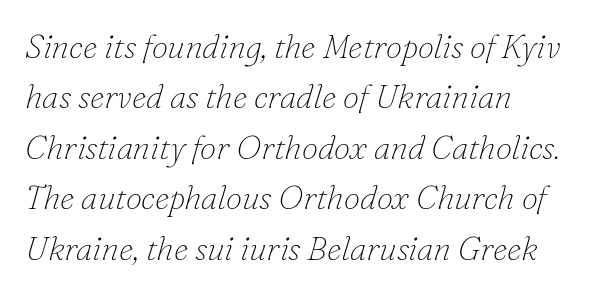
Q: Is the text bold? A: No.
Q: Is the text italic (slanted)? A: Yes, it leans right by about 16 degrees.
Q: Is the typeface a serif or a sans-serif typeface? A: Serif.
Q: Is the text underlined? A: No.
Q: How is the paragraph aligned? A: Left-aligned.
Q: Is the spacing between letters normal or unusually wide? A: Normal.
Q: Is the spacing between lines tight, normal or loose? A: Normal.
Q: Width (condensed, normal, or wide)? A: Normal.
Q: Stroke contrast? A: Low.
Q: x-height? A: Small.
Q: Monospaced? A: No.
